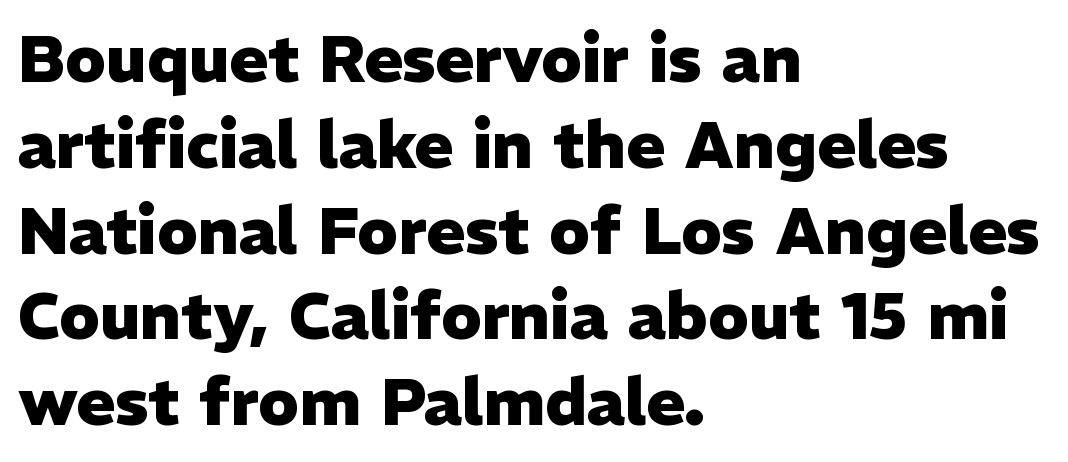
Q: Is the text bold? A: Yes.
Q: Is the text italic (slanted)? A: No, it is upright.
Q: Is the typeface a serif or a sans-serif typeface? A: Sans-serif.
Q: Is the text underlined? A: No.
Q: How is the paragraph aligned? A: Left-aligned.
Q: Is the spacing between letters normal or unusually wide? A: Normal.
Q: Is the spacing between lines tight, normal or loose? A: Normal.
Q: Width (condensed, normal, or wide)? A: Normal.
Q: Stroke contrast? A: Low.
Q: x-height? A: Medium.
Q: Monospaced? A: No.
